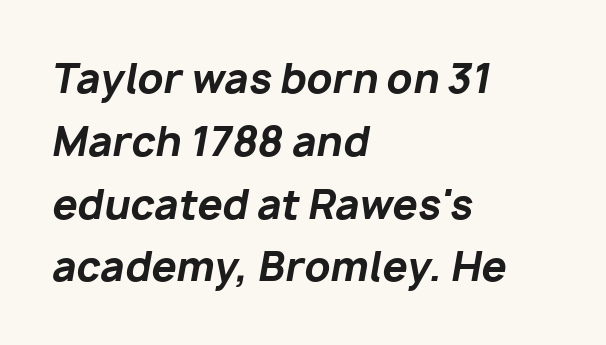
Q: Is the text bold? A: Yes.
Q: Is the text italic (slanted)? A: Yes, it leans right by about 10 degrees.
Q: Is the text underlined? A: No.
Q: How is the paragraph aligned? A: Left-aligned.
Q: Is the spacing between letters normal or unusually wide? A: Normal.
Q: Is the spacing between lines tight, normal or loose? A: Normal.
Q: Width (condensed, normal, or wide)? A: Normal.
Q: Stroke contrast? A: Low.
Q: x-height? A: Medium.
Q: Monospaced? A: No.
